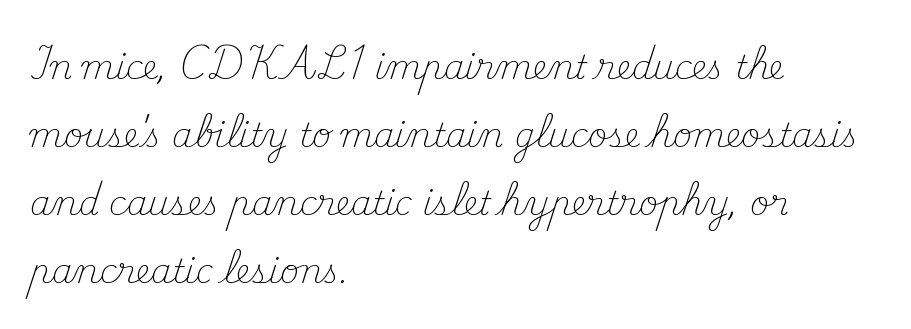
The image shows 33 px light serif type; set left-aligned, loose line spacing (2.06x), normal letter spacing, not underlined; medium stroke contrast and a small x-height.
